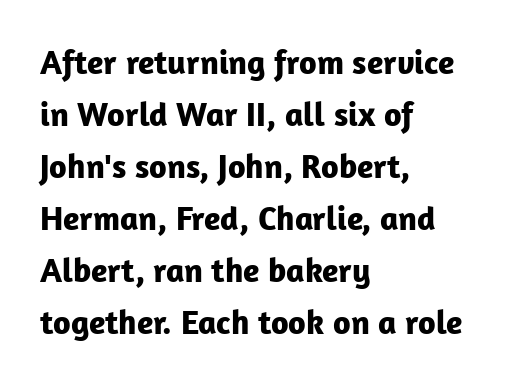
Q: Is the text bold? A: Yes.
Q: Is the text italic (slanted)? A: No, it is upright.
Q: Is the typeface a serif or a sans-serif typeface? A: Sans-serif.
Q: Is the text underlined? A: No.
Q: How is the paragraph aligned? A: Left-aligned.
Q: Is the spacing between letters normal or unusually wide? A: Normal.
Q: Is the spacing between lines tight, normal or loose? A: Normal.
Q: Width (condensed, normal, or wide)? A: Normal.
Q: Stroke contrast? A: Low.
Q: x-height? A: Medium.
Q: Monospaced? A: No.
